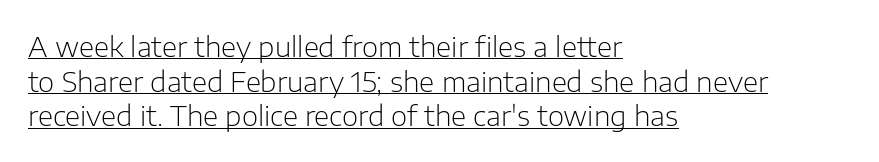
Varying glyph widths throughout — classic text-font behaviour. This sample uses an upright cut, with every glyph sitting square on the baseline. Tracking value appears to be zero — textbook default spacing. Underlined type. The strokes carry an ordinary text weight at most. Casual observation: everything's shoved over to the left.
